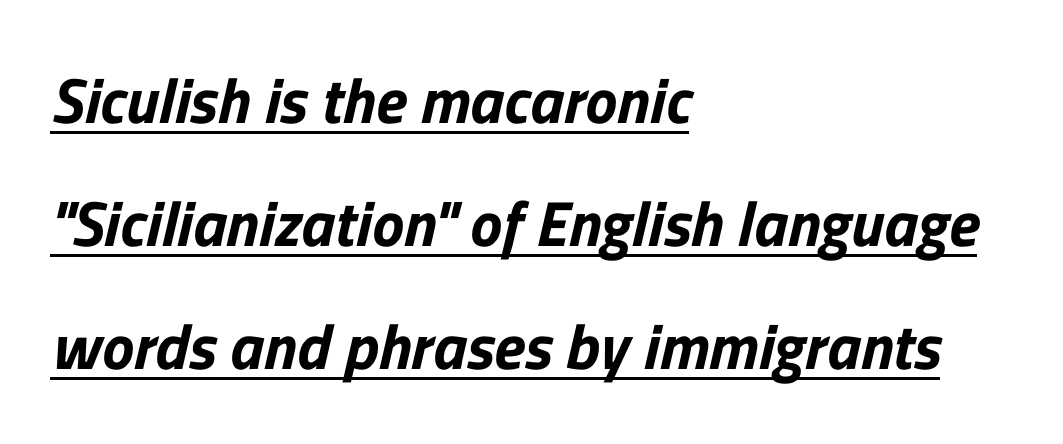
The image shows 64 px sans-serif type; set left-aligned, loose line spacing (1.92x), normal letter spacing, underlined; low stroke contrast and a medium x-height.
